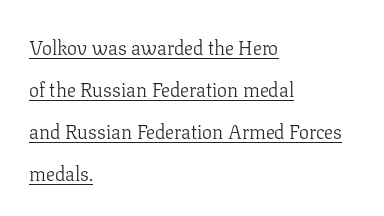
The passage shown is underscored from start to finish. The lettering holds an erect, upright posture throughout. Vertical stems look standard width or narrower in stroke. Reading down the block, your eye returns to a fixed left position each line. The face used here is rendered with its standard letterfit.
